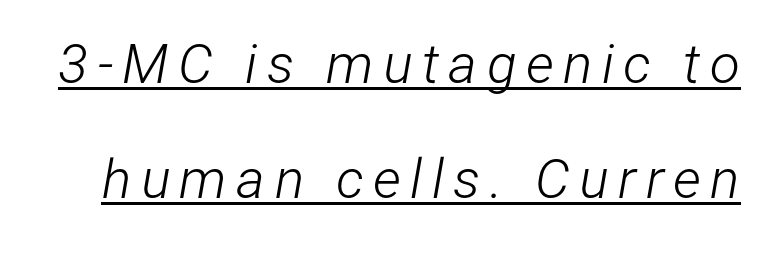
The image shows 55 px light, condensed type, italic (leaning right); set loose line spacing (2.09x), underlined; low stroke contrast and a medium x-height.
